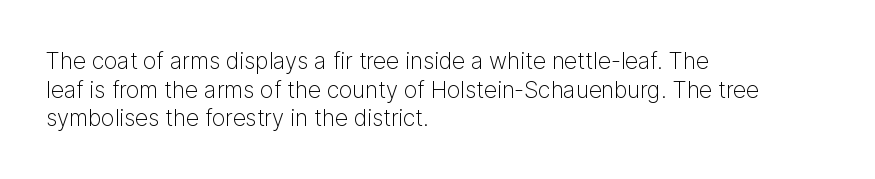
{"italic": "no", "bold": "no", "underline": "no", "align": "left", "line_spacing": "normal", "line_spacing_ratio": 1.25, "letter_spacing": "normal", "letter_spacing_em": 0.0, "glyph_px": 23}
